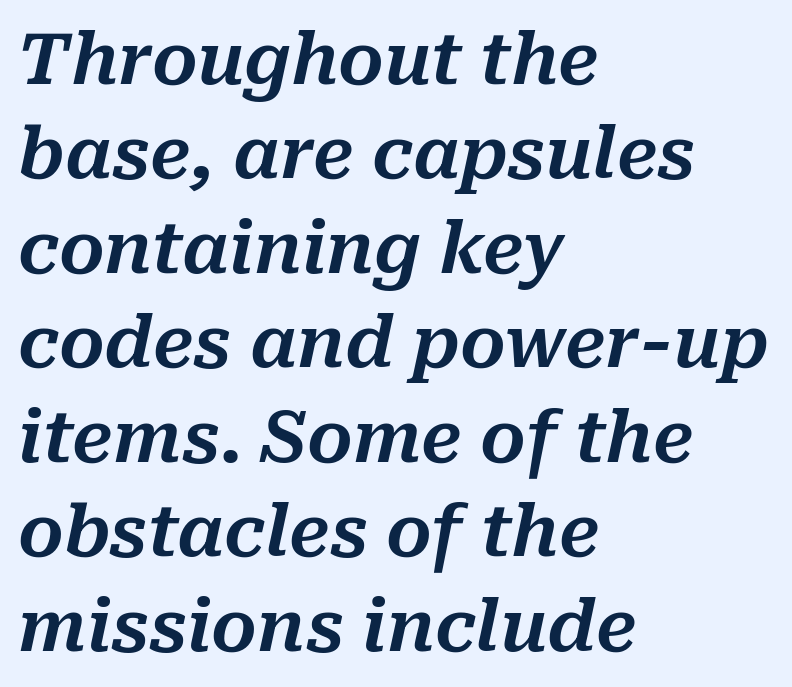
{"italic": "yes", "lean": "right", "slant_degrees": 10, "width": "normal", "stroke_contrast": "medium", "x_height": "medium", "monospaced": "no", "underline": "no", "align": "left", "line_spacing": "normal", "line_spacing_ratio": 1.33, "letter_spacing": "normal", "letter_spacing_em": 0.0, "glyph_px": 71}
